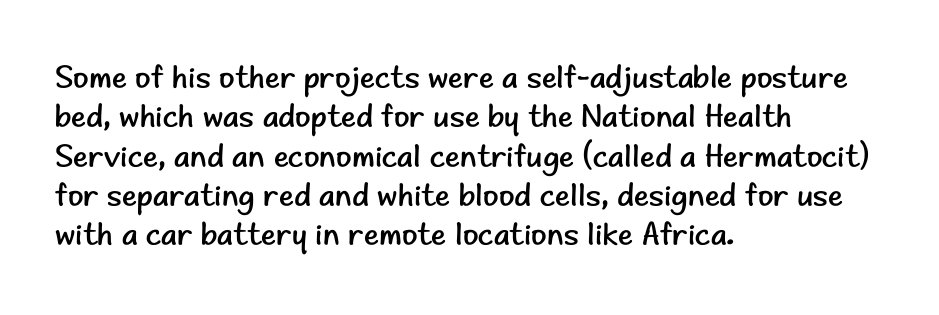
Q: Is the text bold? A: No.
Q: Is the text italic (slanted)? A: No, it is upright.
Q: Is the typeface a serif or a sans-serif typeface? A: Sans-serif.
Q: Is the text underlined? A: No.
Q: How is the paragraph aligned? A: Left-aligned.
Q: Is the spacing between letters normal or unusually wide? A: Normal.
Q: Width (condensed, normal, or wide)? A: Normal.
Q: Stroke contrast? A: Low.
Q: x-height? A: Small.
Q: Monospaced? A: No.
